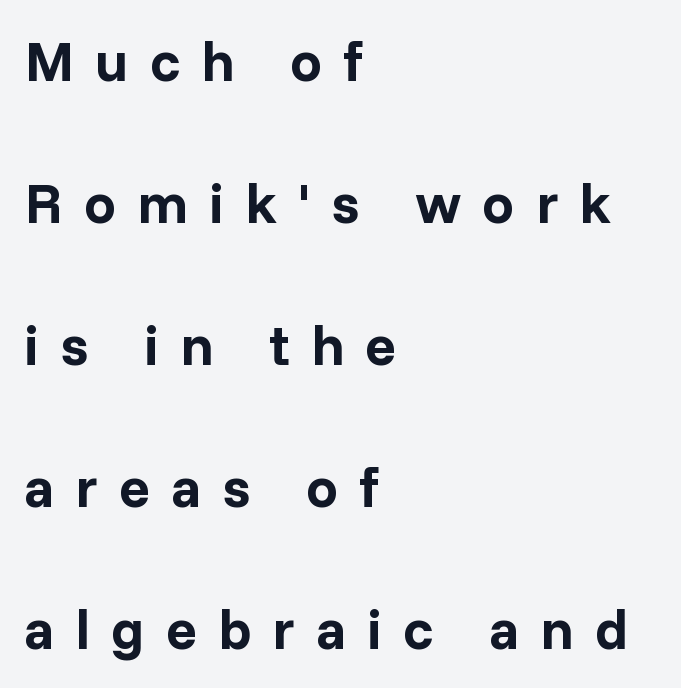
Q: Is the text bold? A: Yes.
Q: Is the text italic (slanted)? A: No, it is upright.
Q: Is the typeface a serif or a sans-serif typeface? A: Sans-serif.
Q: Is the text underlined? A: No.
Q: How is the paragraph aligned? A: Left-aligned.
Q: Is the spacing between letters normal or unusually wide? A: Unusually wide.
Q: Is the spacing between lines tight, normal or loose? A: Loose.
Q: Width (condensed, normal, or wide)? A: Normal.
Q: Stroke contrast? A: Low.
Q: x-height? A: Medium.
Q: Monospaced? A: No.
